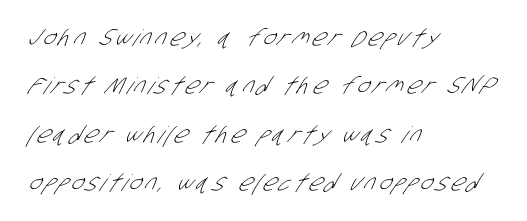
Q: Is the text bold? A: No.
Q: Is the text underlined? A: No.
Q: How is the paragraph aligned? A: Left-aligned.
Q: Is the spacing between lines tight, normal or loose? A: Loose.
